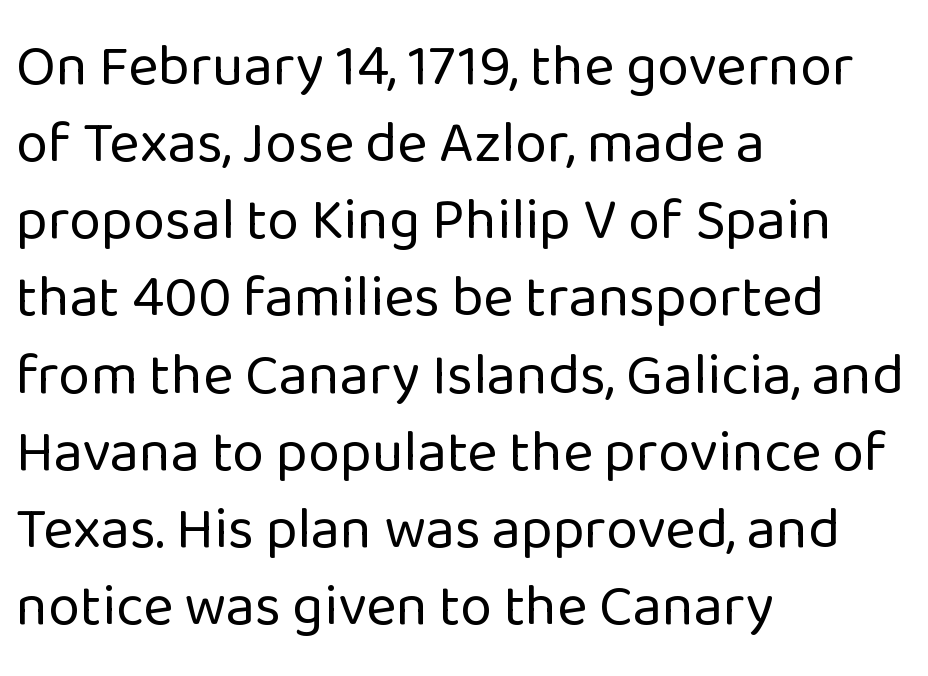
The image shows 58 px regular-weight sans-serif type, upright; set left-aligned, normal line spacing (1.33x), normal letter spacing, not underlined; low stroke contrast and a medium x-height.
